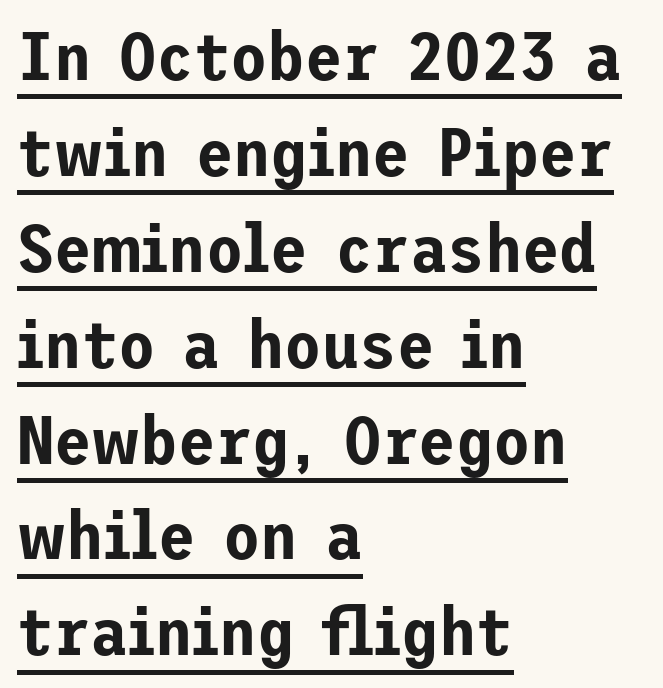
Q: Is the text italic (slanted)? A: No, it is upright.
Q: Is the typeface a serif or a sans-serif typeface? A: Sans-serif.
Q: Is the text underlined? A: Yes.
Q: How is the paragraph aligned? A: Left-aligned.
Q: Is the spacing between letters normal or unusually wide? A: Normal.
Q: Is the spacing between lines tight, normal or loose? A: Normal.
Q: Width (condensed, normal, or wide)? A: Normal.
Q: Stroke contrast? A: Low.
Q: x-height? A: Medium.
